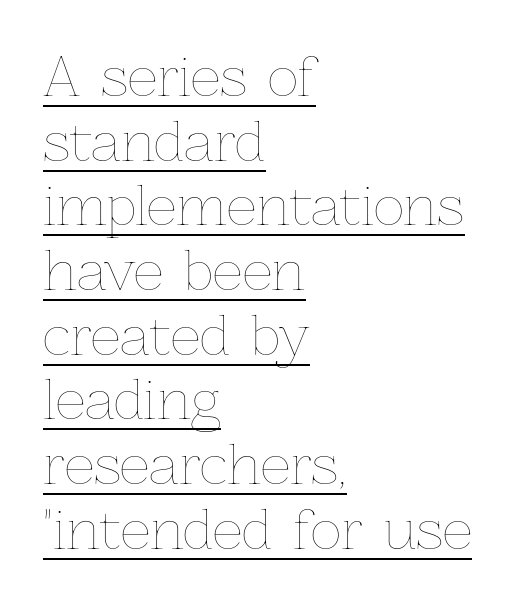
Q: Is the text bold? A: No.
Q: Is the text italic (slanted)? A: No, it is upright.
Q: Is the text underlined? A: Yes.
Q: How is the paragraph aligned? A: Left-aligned.
Q: Is the spacing between letters normal or unusually wide? A: Normal.
Q: Width (condensed, normal, or wide)? A: Normal.
Q: Stroke contrast? A: Low.
Q: x-height? A: Medium.
Q: Monospaced? A: No.
